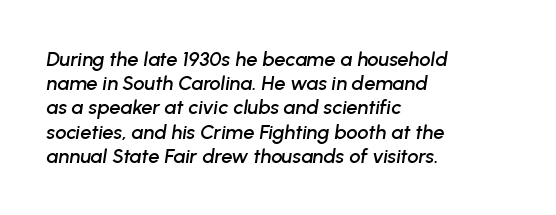
Q: Is the text italic (slanted)? A: Yes, it leans right by about 8 degrees.
Q: Is the text underlined? A: No.
Q: How is the paragraph aligned? A: Left-aligned.
Q: Is the spacing between letters normal or unusually wide? A: Normal.
